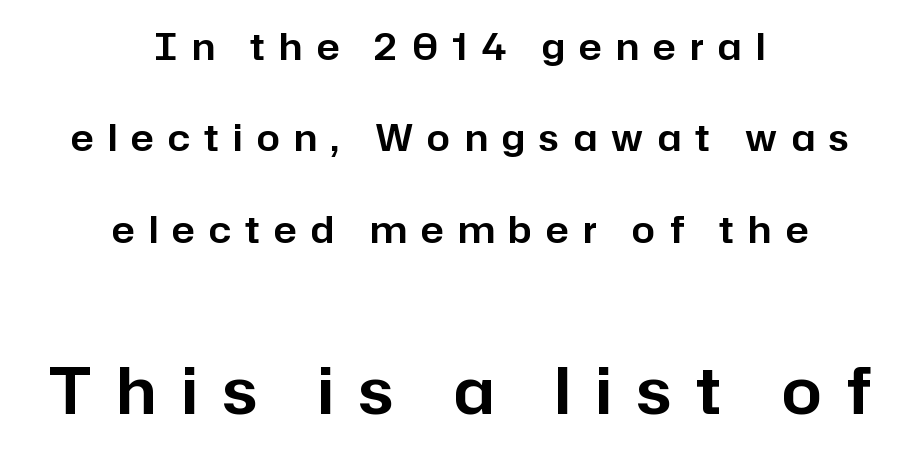
{"serif": "no", "italic": "no", "width": "normal", "stroke_contrast": "low", "x_height": "medium", "monospaced": "no", "underline": "no", "align": "center", "line_spacing": "loose", "line_spacing_ratio": 2.47, "letter_spacing": "wide", "letter_spacing_em": 0.39, "larger_block": "second", "size_ratio": 1.73, "glyph_px": 64}
